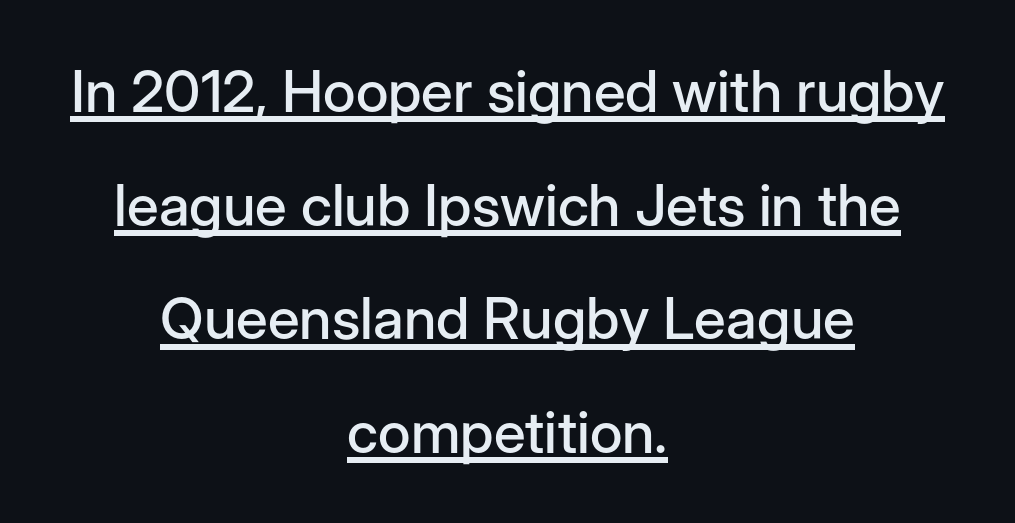
{"serif": "no", "italic": "no", "width": "normal", "stroke_contrast": "low", "x_height": "medium", "monospaced": "no", "underline": "yes", "align": "center", "line_spacing": "loose", "line_spacing_ratio": 1.96, "letter_spacing": "normal", "letter_spacing_em": 0.0, "glyph_px": 58}
